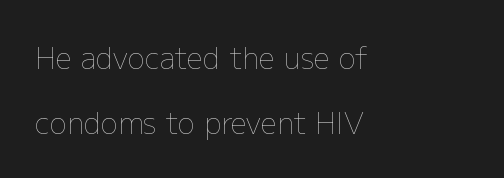
Posture: straight, roman, zero tilt. Lines of text with bare space underneath. Bold? No — there's no thickening of the strokes. The face used here is rendered with its standard letterfit.
